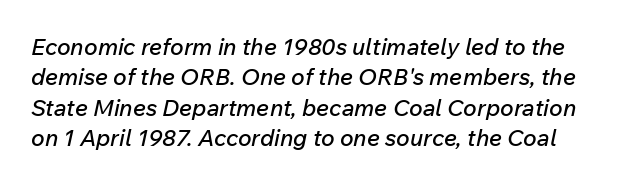
Q: Is the text italic (slanted)? A: Yes, it leans right by about 12 degrees.
Q: Is the text underlined? A: No.
Q: Is the spacing between letters normal or unusually wide? A: Normal.
Q: Is the spacing between lines tight, normal or loose? A: Normal.
